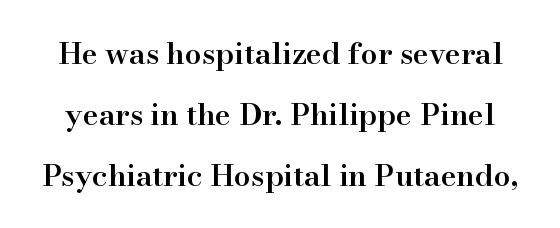
Q: Is the text bold? A: Semi-bold.
Q: Is the text italic (slanted)? A: No, it is upright.
Q: Is the typeface a serif or a sans-serif typeface? A: Serif.
Q: Is the text underlined? A: No.
Q: Is the spacing between letters normal or unusually wide? A: Normal.
Q: Is the spacing between lines tight, normal or loose? A: Loose.
Q: Width (condensed, normal, or wide)? A: Normal.
Q: Stroke contrast? A: High.
Q: x-height? A: Small.
Q: Monospaced? A: No.
